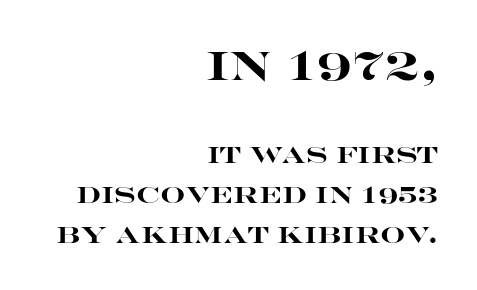
Character widths vary here, with narrow letters taking less room than wide ones. Between one letter and the next there's only the usual sliver of space. A student would notice the top passage is typeset larger than what follows. Italic: no, the glyphs are upright roman.
